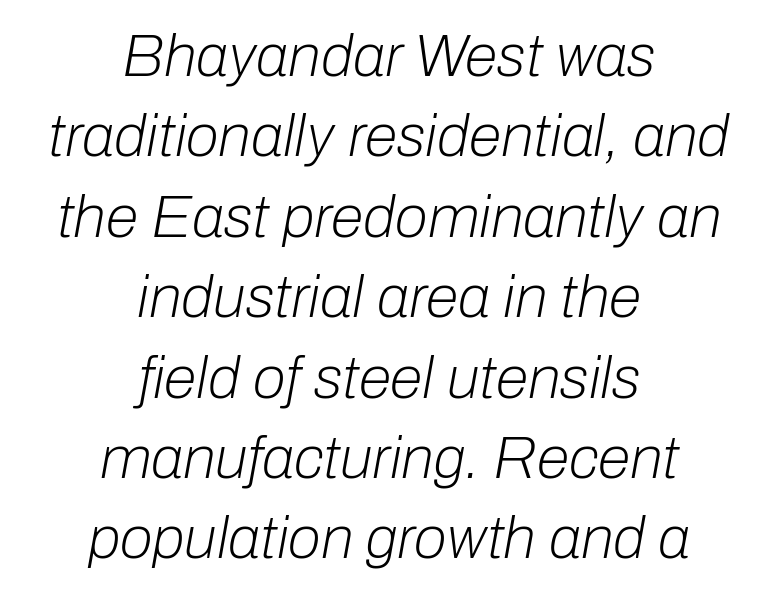
Q: Is the text bold? A: No.
Q: Is the text italic (slanted)? A: Yes, it leans right by about 10 degrees.
Q: Is the text underlined? A: No.
Q: How is the paragraph aligned? A: Centered.
Q: Is the spacing between letters normal or unusually wide? A: Normal.
Q: Is the spacing between lines tight, normal or loose? A: Normal.
Q: Width (condensed, normal, or wide)? A: Normal.
Q: Stroke contrast? A: Low.
Q: x-height? A: Medium.
Q: Monospaced? A: No.
